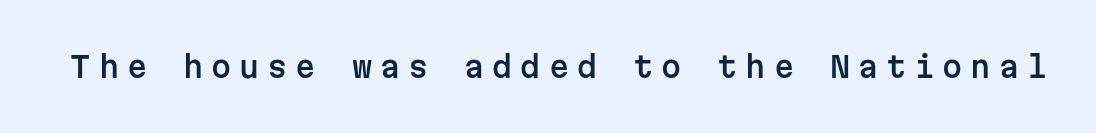
If you drew a line through each stem, it would be perfectly vertical. A sans-serif font was chosen for this passage. The tracking reads as deliberately expanded to a designer's eye. Monospaced: the letters line up in strict vertical columns.
